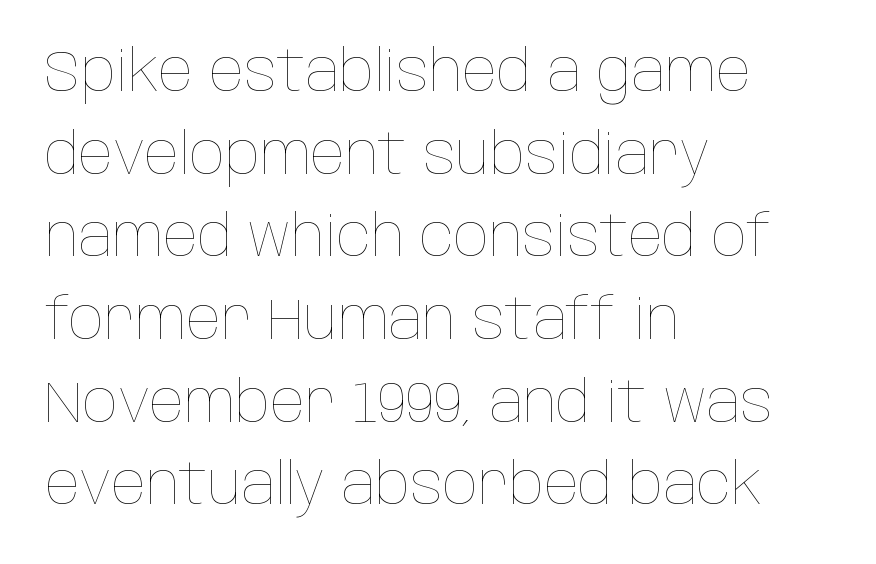
Q: Is the text bold? A: No.
Q: Is the text italic (slanted)? A: No, it is upright.
Q: Is the text underlined? A: No.
Q: How is the paragraph aligned? A: Left-aligned.
Q: Is the spacing between letters normal or unusually wide? A: Normal.
Q: Is the spacing between lines tight, normal or loose? A: Normal.
Q: Width (condensed, normal, or wide)? A: Condensed.
Q: Stroke contrast? A: Low.
Q: x-height? A: Large.
Q: Monospaced? A: No.
